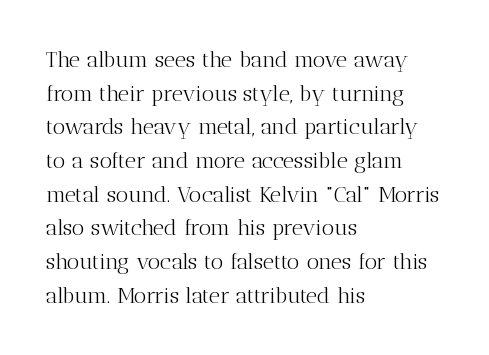
{"italic": "no", "bold": "no", "underline": "no", "align": "left", "line_spacing": "normal", "line_spacing_ratio": 1.53, "letter_spacing": "normal", "letter_spacing_em": 0.0, "glyph_px": 22}
